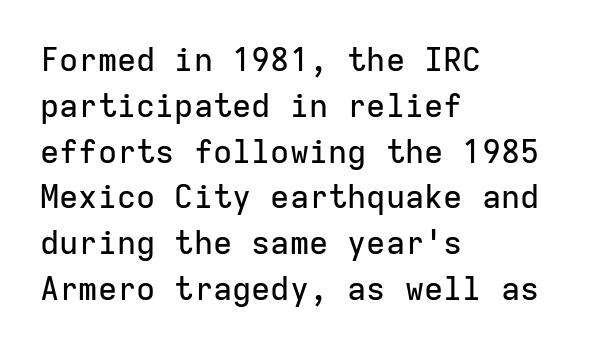
The image shows 32 px sans-serif type, upright, monospaced; set left-aligned, normal line spacing (1.43x), normal letter spacing, not underlined; low stroke contrast and a medium x-height.
